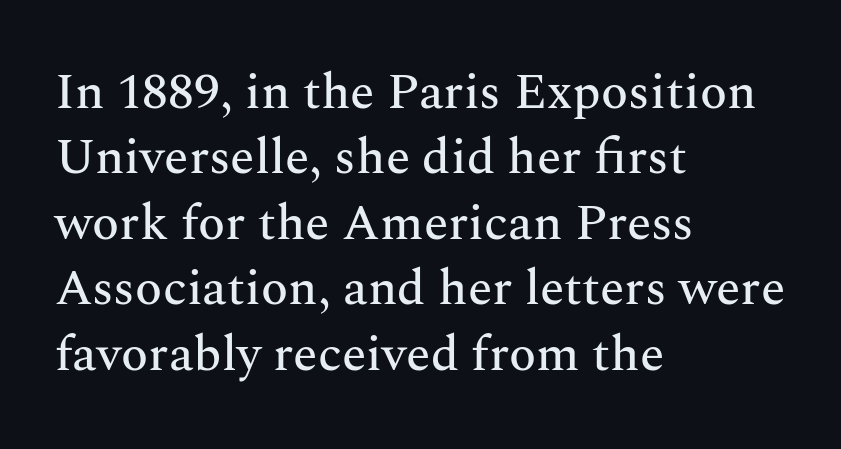
Unlike a clean sans, this face finishes its strokes with serifs. Does the lettering tilt? It doesn't — this is upright. The passage shown has conventional tracking throughout. The space between consecutive lines is moderate. The area under the type is left untouched. Each letter keeps its own natural width here, so spacing adapts to shape.
